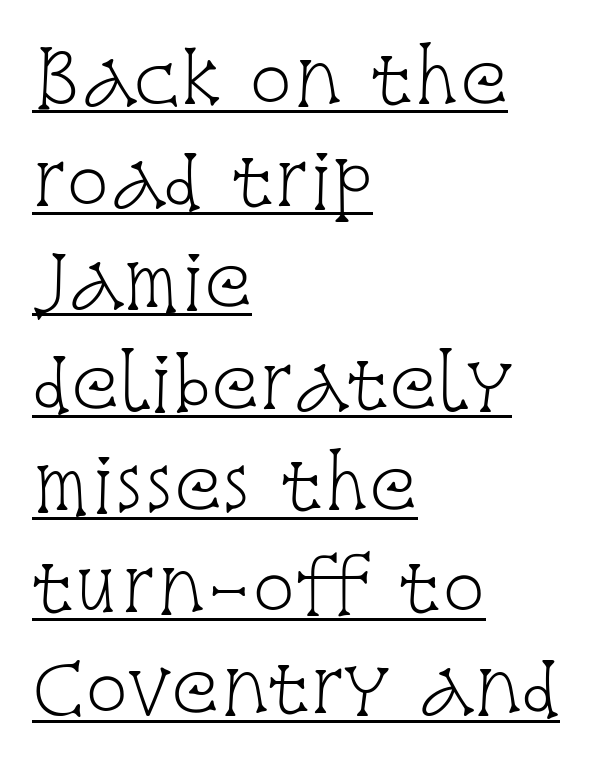
Q: Is the text bold? A: No.
Q: Is the text italic (slanted)? A: No, it is upright.
Q: Is the typeface a serif or a sans-serif typeface? A: Serif.
Q: Is the text underlined? A: Yes.
Q: How is the paragraph aligned? A: Left-aligned.
Q: Is the spacing between letters normal or unusually wide? A: Normal.
Q: Is the spacing between lines tight, normal or loose? A: Normal.
Q: Width (condensed, normal, or wide)? A: Condensed.
Q: Stroke contrast? A: Low.
Q: x-height? A: Large.
Q: Monospaced? A: No.
